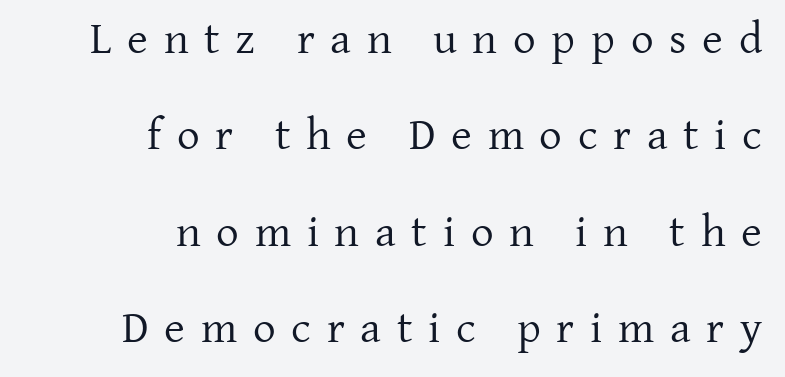
These lines stand farther apart than default settings would place them. Quick note: not italic, upright. A typesetter would call this proportional, since set widths differ per character. Classification — serif. The face used here is rendered with a markedly widened letterfit.
